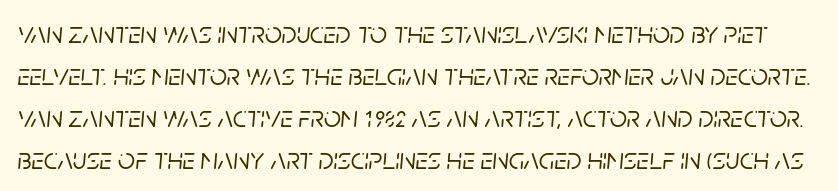
The face used here is proportionally spaced, like ordinary book or web type. There's an unmistakable incline to the writing here. The passage shown stacks its lines at a standard gap. Inter-character spacing is left at the font's built-in metrics.
